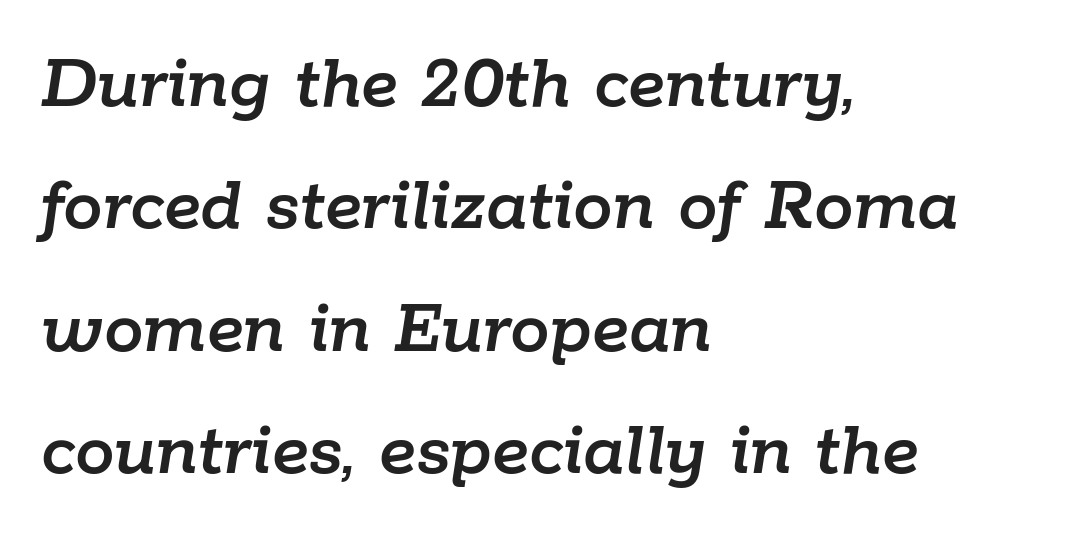
{"italic": "yes", "lean": "right", "slant_degrees": 9, "width": "normal", "stroke_contrast": "low", "x_height": "medium", "monospaced": "no", "underline": "no", "align": "left", "line_spacing": "normal", "line_spacing_ratio": 1.55, "letter_spacing": "normal", "letter_spacing_em": 0.0, "glyph_px": 79}
